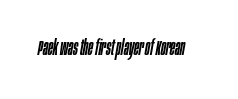
Lines of text with bare space underneath. Would a proofreader flag this as italicized? Yes. The rendering keeps characters at their native spacing.
